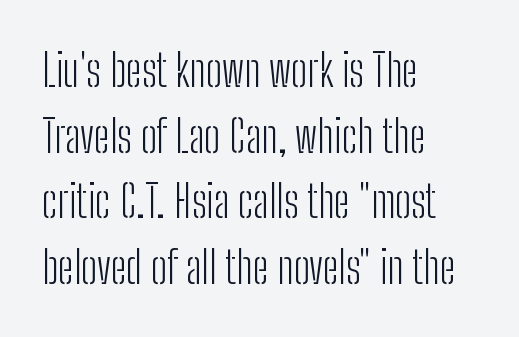
The letters stand upright; this is a roman face. You could call the tracking neutral — neither tight nor loose. The font family rendered here belongs to the sans-serif group. Descender tails drop into unmarked territory.
